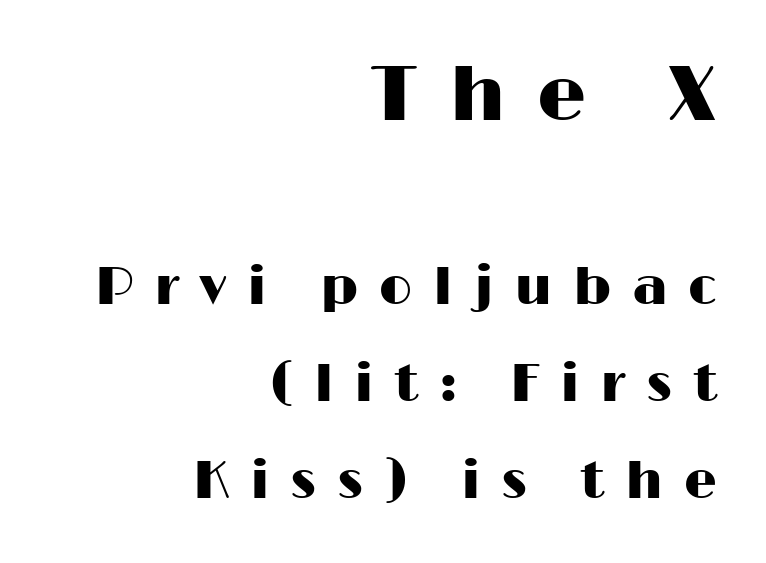
Spacing verdict: proportional, widths tailored to each character. Are there feet on the stems? There aren't — it's a sans. It's the straight-up-and-down kind of type. Character size in the leading block exceeds that of the trailing block. A clean baseline with only descenders dipping below it. Leftover space on each line is placed entirely before the opening word.
